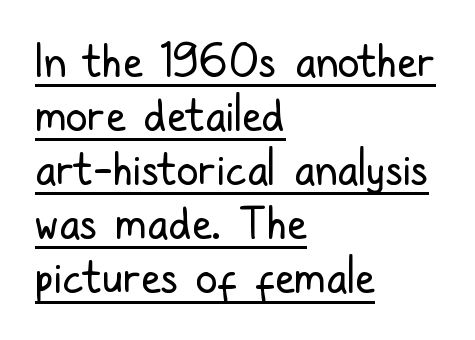
Characters follow at the spacing the type designer built in. Proportional: the letters do not fall into vertical columns. Students, observe the line beneath the letters — that is underlining. These glyphs show unthickened strokes, regular width or finer. The letters stand straight up with perfectly vertical stems. The typeface chosen for these lines omits serifs.
